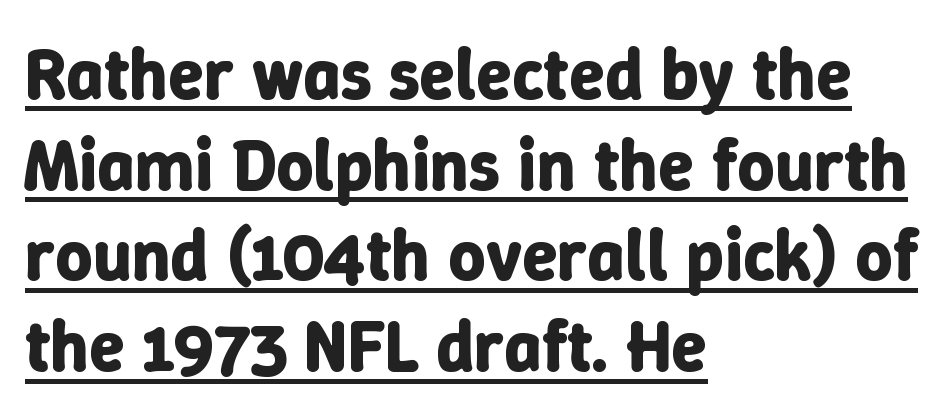
A typesetter would call this proportional, since set widths differ per character. The compositor pushed each line to the left boundary. How heavy is the stroke? Heavy — this is a bold. The horizontal fit of the characters is conventional and even. The typesetter has applied underlining to the passage shown. The typography opts for an upright posture over an oblique one.
